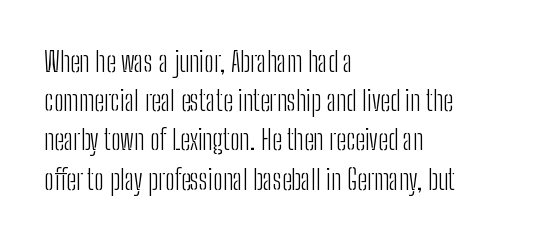
Nobody drew a line under any word here. You could not count columns in this text — the font is proportionally spaced. You can tell it's not italic because the verticals are truly vertical. The compositor pushed each line to the left boundary.
